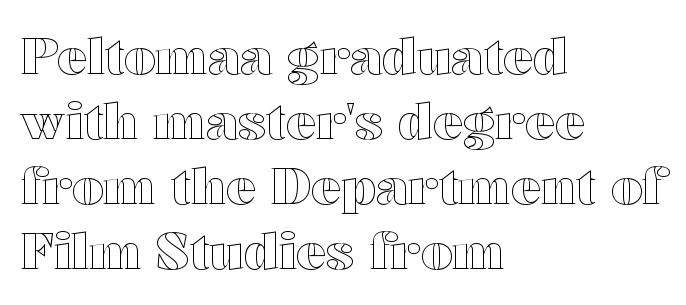
In CSS terms this would be text-align: left. Designer's note — italics off, roman on. Leading: standard. You could not count columns in this text — the font is proportionally spaced. Anything drawn beneath the words? Only blank space.
